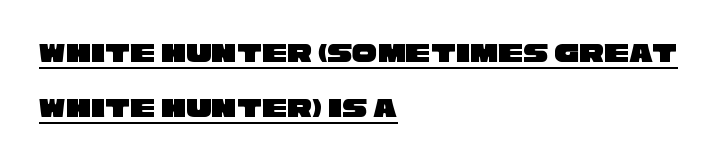
{"serif": "no", "width": "wide", "stroke_contrast": "low", "x_height": "large", "monospaced": "no", "underline": "yes", "align": "left", "line_spacing": "loose", "line_spacing_ratio": 1.97, "letter_spacing": "normal", "letter_spacing_em": 0.0, "glyph_px": 28}
